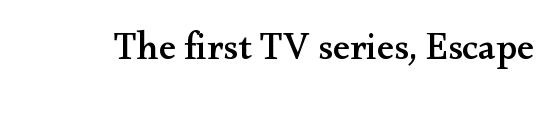
{"serif": "yes", "italic": "no", "width": "wide", "stroke_contrast": "medium", "x_height": "small", "monospaced": "no", "underline": "no", "letter_spacing": "normal", "letter_spacing_em": 0.0, "glyph_px": 38}
